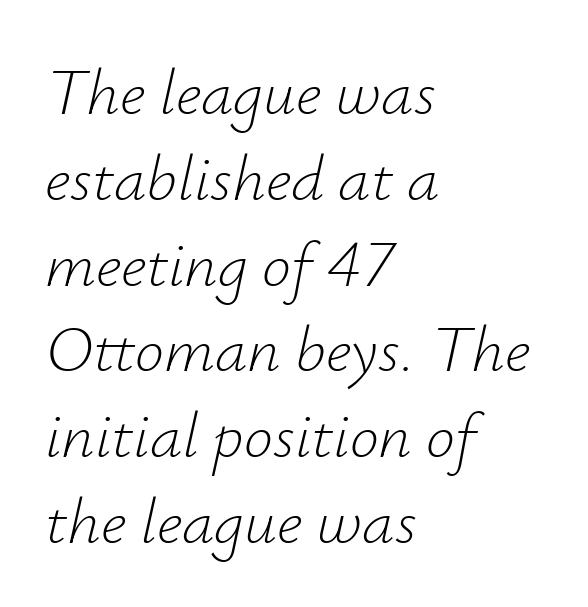
The letters sit at their default tracking, neither squeezed nor spread. Note the varied advance widths — an 'i' is clearly narrower than an 'm'. The text block is weighted toward the left margin, trailing off unevenly rightward. Vertically, the passage feels balanced, rows spaced as you'd expect. The passage shown is not bold in any degree.
